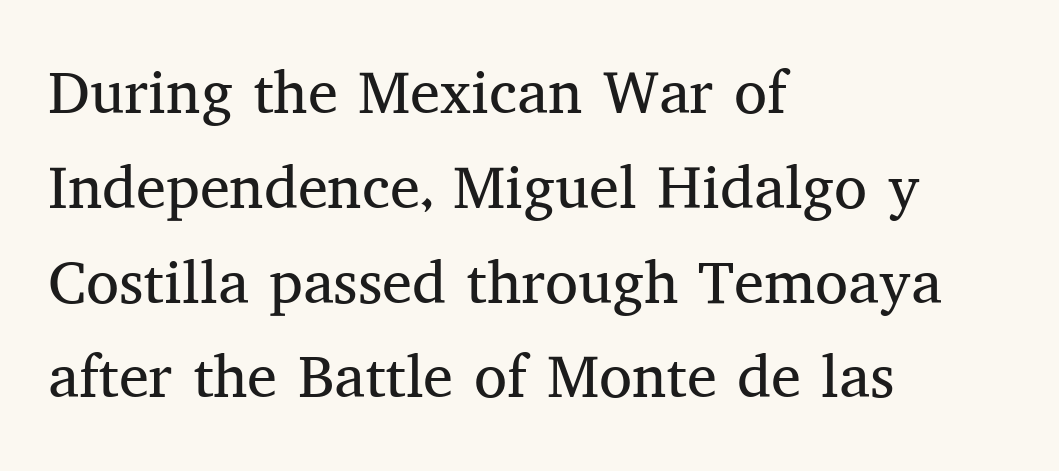
Compared with typical paragraphs, the rows here are spaced about the same. The font's upright variant was chosen for this text. Note the varied advance widths — an 'i' is clearly narrower than an 'm'. The weight would be labelled regular, book, light, or lighter still.
